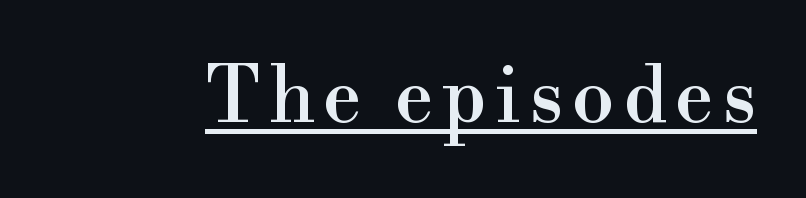
The sample's only ornament is a line tracing under the words. The lettering stays uniformly vertical, giving the passage a roman look. The letters advance in unequal steps, a hallmark of proportional type. A serif font was chosen for this passage.
